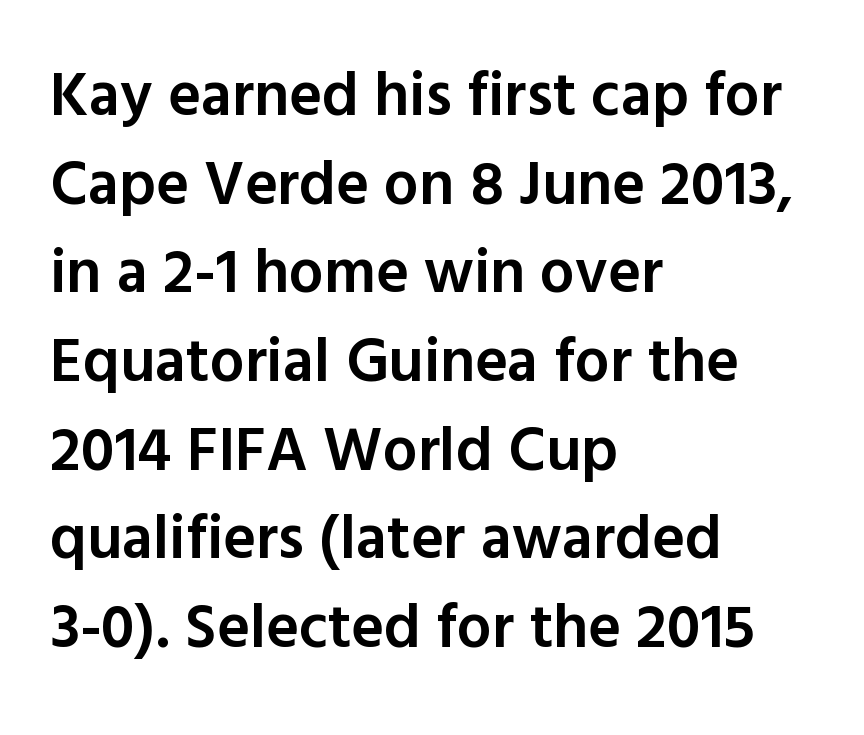
{"serif": "no", "italic": "no", "bold": "semi", "weight": "semibold", "width": "normal", "x_height": "medium", "monospaced": "no", "underline": "no", "align": "left", "line_spacing": "normal", "line_spacing_ratio": 1.43, "letter_spacing": "normal", "letter_spacing_em": 0.0, "glyph_px": 62}
